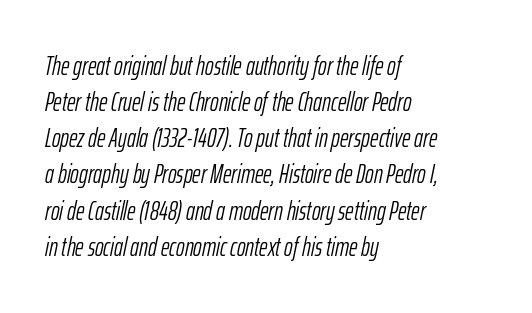
Q: Is the text bold? A: No.
Q: Is the text italic (slanted)? A: Yes, it leans right by about 12 degrees.
Q: Is the text underlined? A: No.
Q: How is the paragraph aligned? A: Left-aligned.
Q: Is the spacing between letters normal or unusually wide? A: Normal.
Q: Is the spacing between lines tight, normal or loose? A: Normal.
